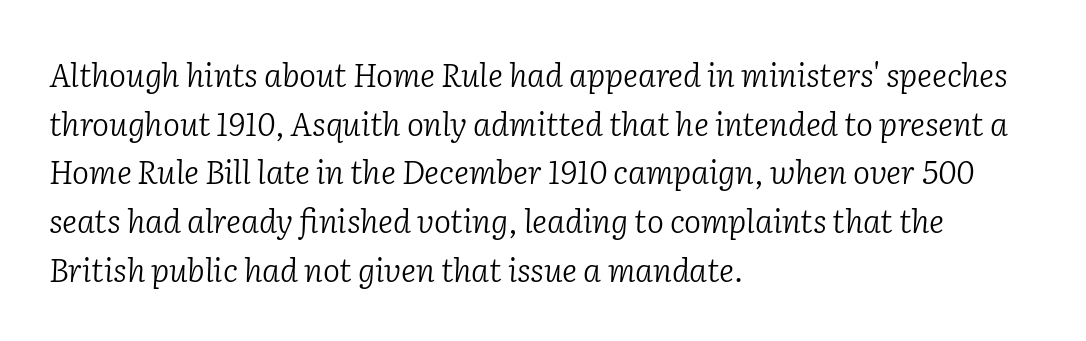
These lines keep a tight, regular rhythm from letter to letter. Weight class: somewhere from thin through regular. Clear beneath every line of the passage. Yep, that's italic — everything's leaning.
